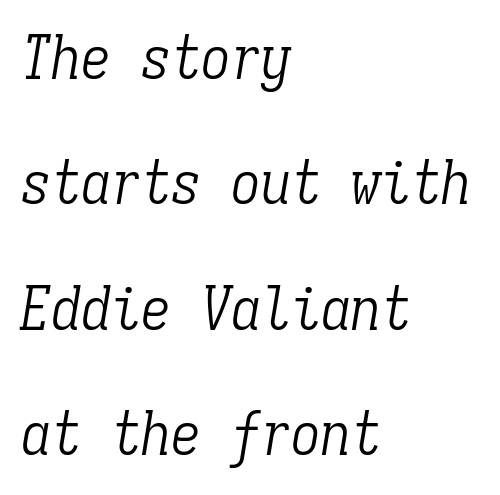
The image shows 60 px light, condensed serif type, italic (leaning right), monospaced; set left-aligned, loose line spacing (2.09x), normal letter spacing, not underlined; low stroke contrast and a medium x-height.
